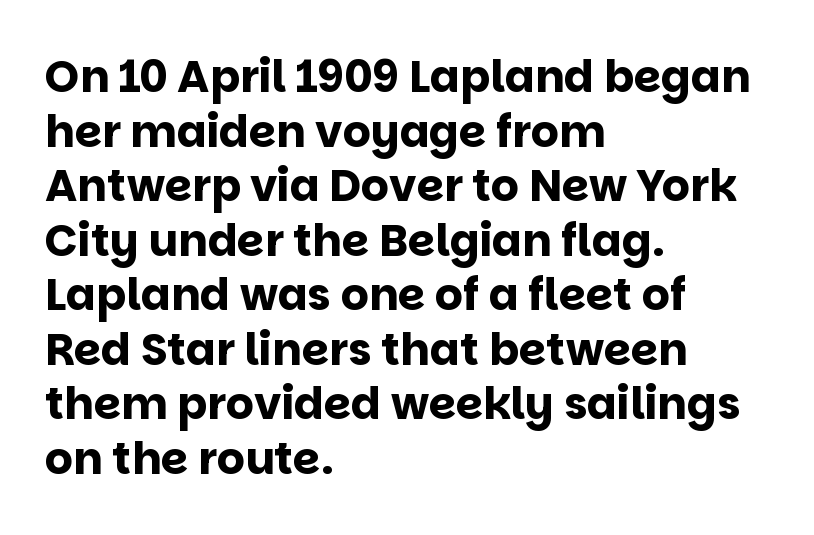
{"serif": "no", "italic": "no", "bold": "yes", "weight": "bold", "width": "normal", "stroke_contrast": "low", "x_height": "large", "monospaced": "no", "underline": "no", "align": "left", "line_spacing_ratio": 1.24, "letter_spacing": "normal", "letter_spacing_em": 0.0, "glyph_px": 44}
